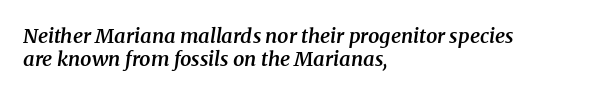
The image shows 20 px text type, italic (leaning right); set left-aligned, tight line spacing (1.14x), normal letter spacing, not underlined.
